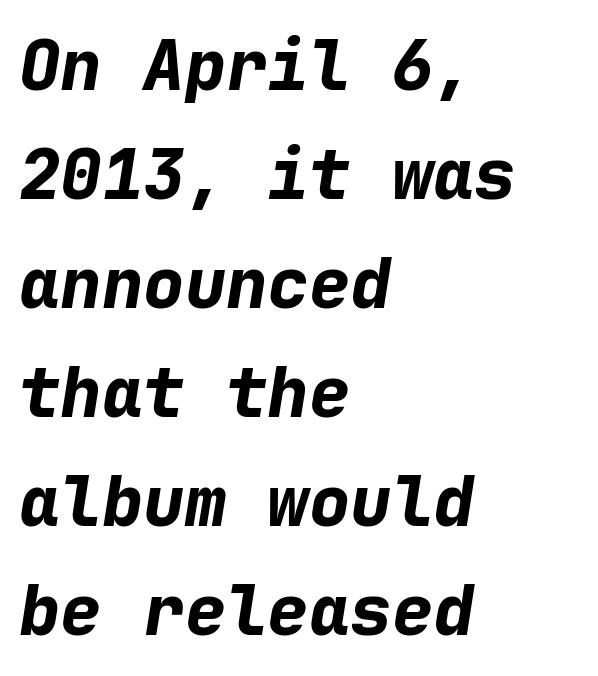
The image shows 69 px bold type, italic (leaning right), monospaced; set left-aligned, normal line spacing (1.58x), normal letter spacing, not underlined; low stroke contrast and a medium x-height.
